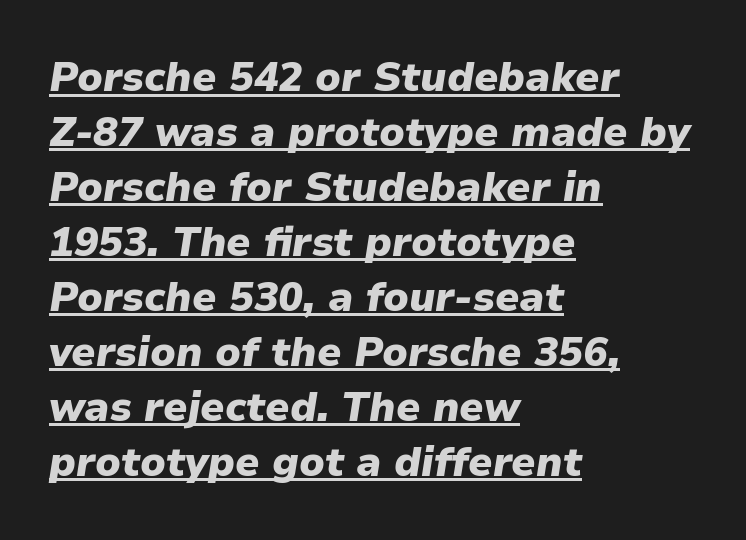
Notice how thick the strokes are: this is what a full bold looks like. Vertical spacing — default. The letters sit at their default tracking, neither squeezed nor spread. Honestly, the underline is the first thing you notice here. The rendering applies a slant to the glyphs.
